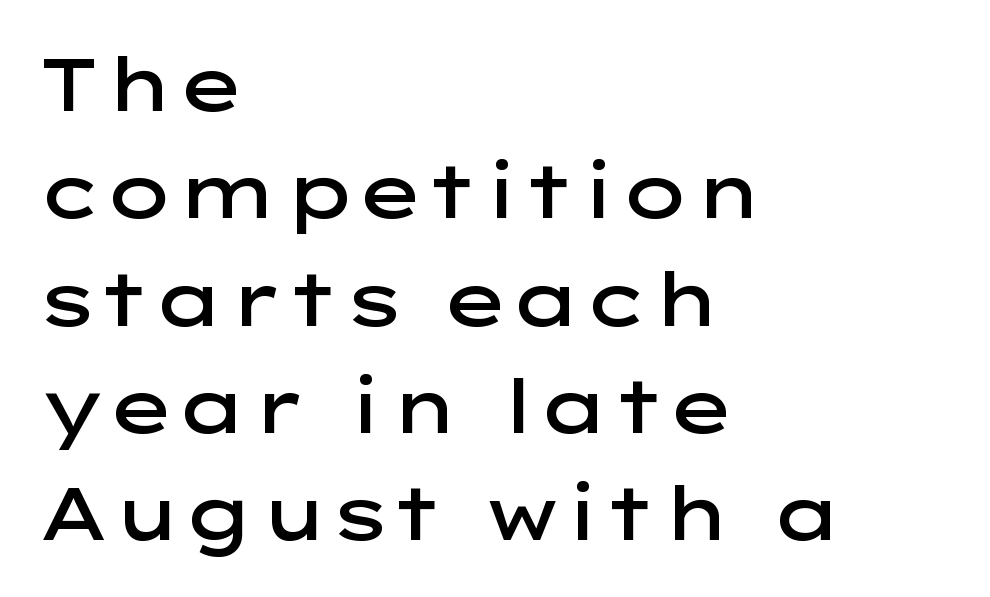
{"serif": "no", "italic": "no", "bold": "semi", "weight": "semibold", "width": "wide", "stroke_contrast": "low", "x_height": "medium", "monospaced": "no", "underline": "no", "align": "left", "line_spacing": "normal", "line_spacing_ratio": 1.45, "letter_spacing": "normal", "letter_spacing_em": 0.0, "glyph_px": 74}
